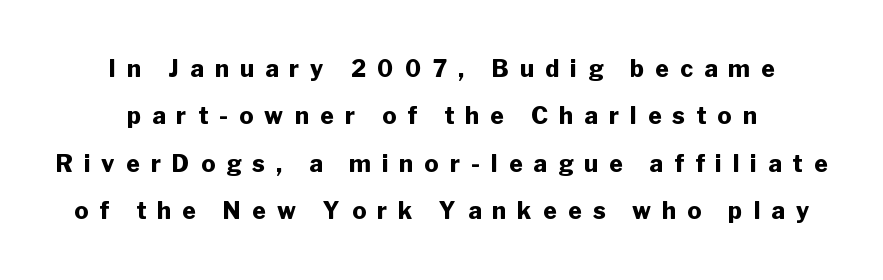
Is there any slant? The stems are plumb. There is plenty of visible air inserted between adjacent glyphs. A bare baseline throughout the passage. A full-strength bold gives these letters their thick strokes.
